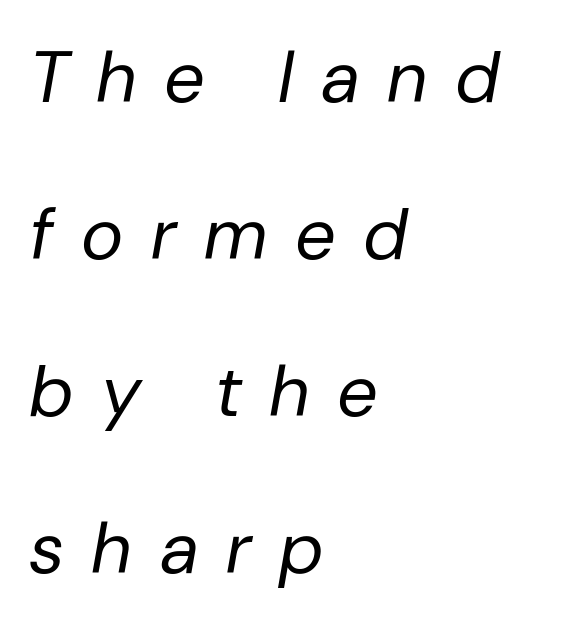
{"italic": "yes", "lean": "right", "slant_degrees": 10, "bold": "no", "weight": "regular", "width": "normal", "stroke_contrast": "low", "x_height": "medium", "monospaced": "no", "underline": "no", "align": "left", "line_spacing": "loose", "line_spacing_ratio": 2.18, "letter_spacing": "wide", "letter_spacing_em": 0.41, "glyph_px": 72}
